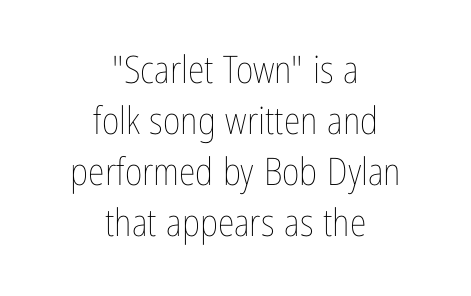
There is no visible air inserted between adjacent glyphs. Is this a heavy cut? Hardly; it is regular or lighter. Vertical strokes here are truly vertical. The face used here is proportionally spaced, like ordinary book or web type. Bare-footed words on every line.
